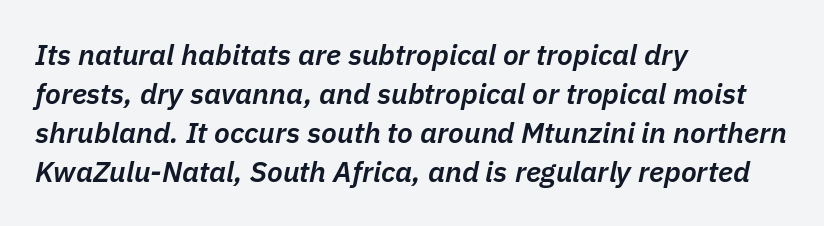
The image shows 29 px semibold type, italic (leaning right); set left-aligned, normal line spacing (1.35x), normal letter spacing, not underlined; low stroke contrast and a medium x-height.
